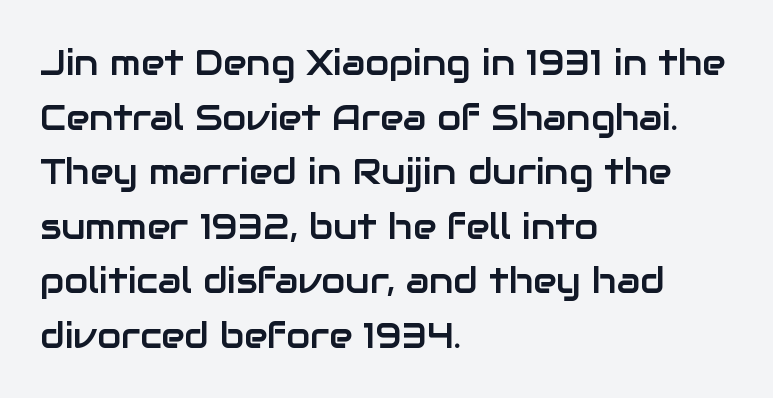
Q: Is the text italic (slanted)? A: No, it is upright.
Q: Is the typeface a serif or a sans-serif typeface? A: Sans-serif.
Q: Is the text underlined? A: No.
Q: How is the paragraph aligned? A: Left-aligned.
Q: Is the spacing between letters normal or unusually wide? A: Normal.
Q: Is the spacing between lines tight, normal or loose? A: Normal.
Q: Width (condensed, normal, or wide)? A: Normal.
Q: Stroke contrast? A: Low.
Q: x-height? A: Medium.
Q: Monospaced? A: No.
